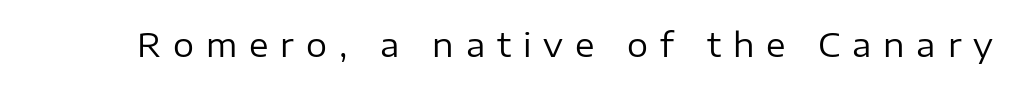
The image shows 33 px regular-weight sans-serif type, upright; set unusually wide letter spacing (+0.36 em), not underlined; low stroke contrast and a medium x-height.
